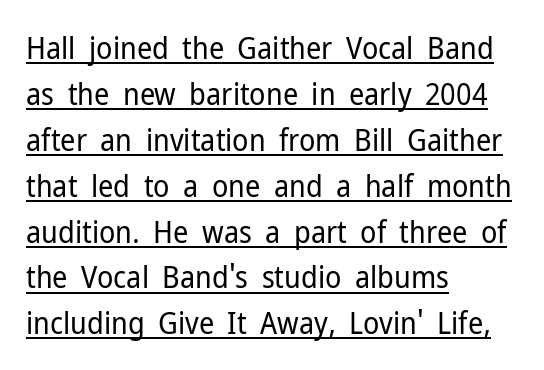
Nobody touched the tracking dial on this one. The font sits on the lighter half of the weight spectrum, regular included. Varying glyph widths throughout — classic text-font behaviour. This rendering features underlined lettering. The designer went with a sans here, leaving each stem footless. Visually the block forms a straight wall on the left and a jagged coastline on the right.
